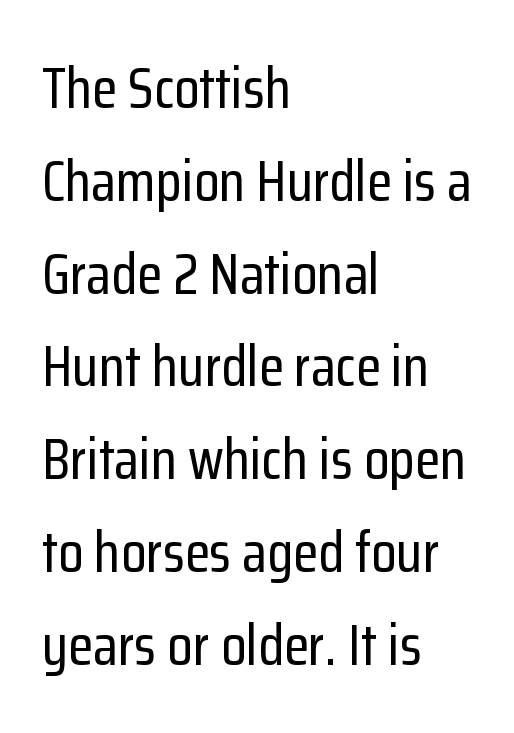
Q: Is the text italic (slanted)? A: No, it is upright.
Q: Is the typeface a serif or a sans-serif typeface? A: Sans-serif.
Q: Is the text underlined? A: No.
Q: How is the paragraph aligned? A: Left-aligned.
Q: Is the spacing between letters normal or unusually wide? A: Normal.
Q: Is the spacing between lines tight, normal or loose? A: Normal.
Q: Width (condensed, normal, or wide)? A: Condensed.
Q: Stroke contrast? A: Low.
Q: x-height? A: Medium.
Q: Monospaced? A: No.
